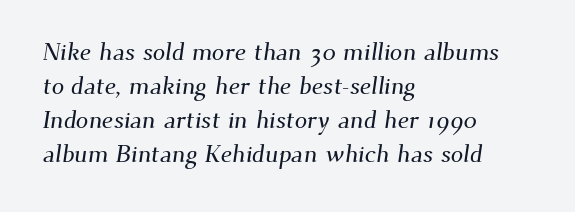
Q: Is the text underlined? A: No.
Q: How is the paragraph aligned? A: Left-aligned.
Q: Is the spacing between letters normal or unusually wide? A: Normal.
Q: Is the spacing between lines tight, normal or loose? A: Normal.
